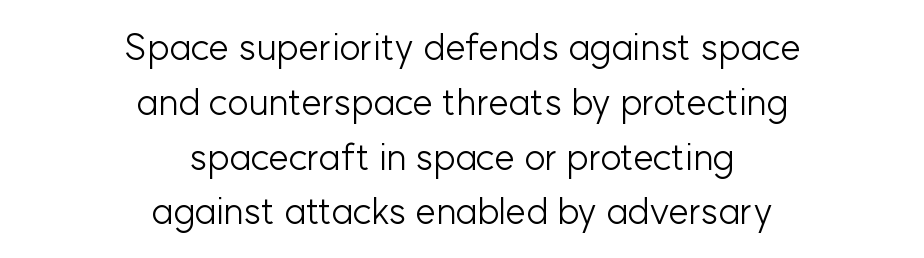
{"serif": "no", "italic": "no", "bold": "no", "weight": "light", "width": "normal", "stroke_contrast": "low", "x_height": "medium", "monospaced": "no", "underline": "no", "align": "center", "line_spacing": "normal", "line_spacing_ratio": 1.48, "letter_spacing": "normal", "letter_spacing_em": 0.0, "glyph_px": 37}
